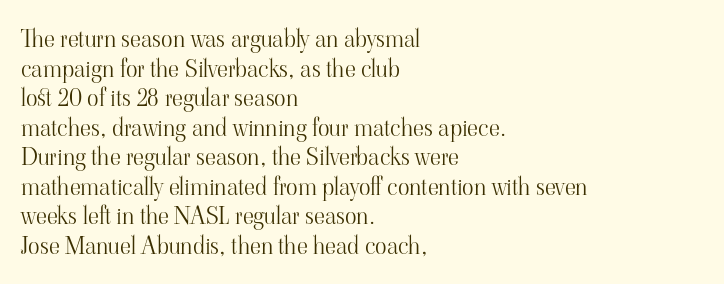
The image shows 24 px text type, upright; set left-aligned, line spacing 1.23x, normal letter spacing, not underlined.
